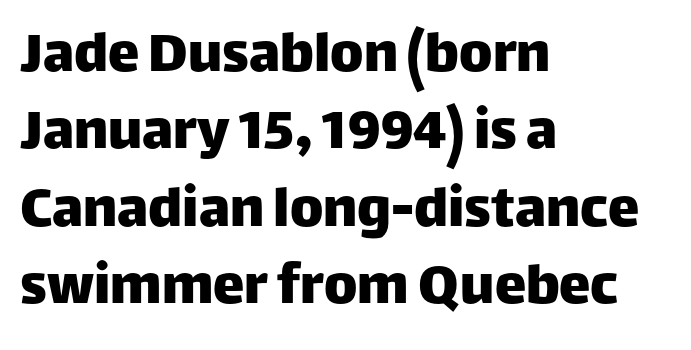
{"serif": "no", "italic": "no", "width": "normal", "stroke_contrast": "low", "x_height": "large", "monospaced": "no", "underline": "no", "align": "left", "line_spacing_ratio": 1.23, "letter_spacing": "normal", "letter_spacing_em": 0.0, "glyph_px": 63}
